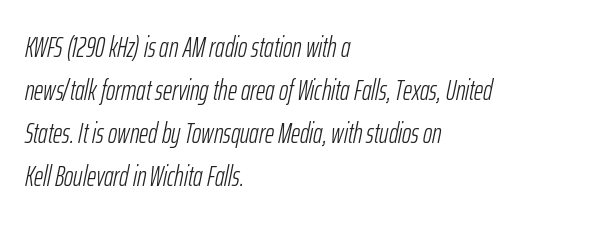
{"italic": "yes", "lean": "right", "slant_degrees": 12, "bold": "no", "weight": "light", "width": "condensed", "stroke_contrast": "low", "x_height": "medium", "monospaced": "no", "underline": "no", "align": "left", "line_spacing": "normal", "line_spacing_ratio": 1.54, "letter_spacing": "normal", "letter_spacing_em": 0.0, "glyph_px": 28}
